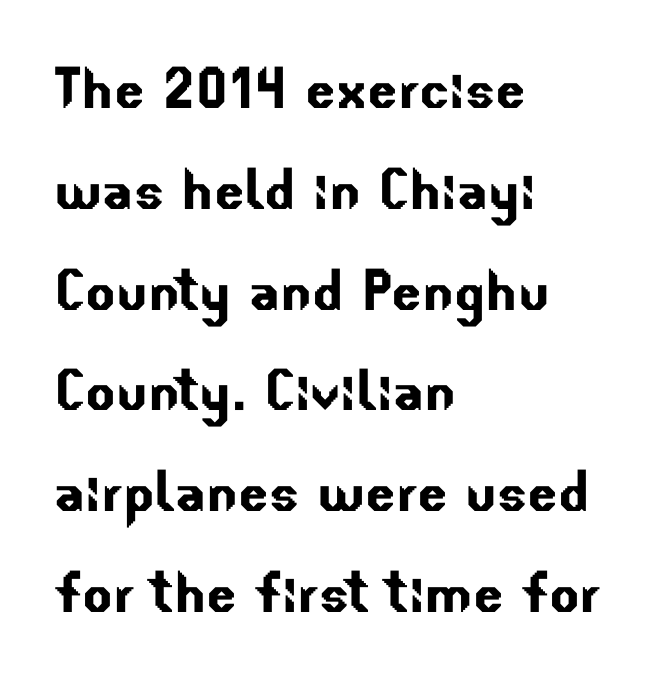
Proportional: the letters do not fall into vertical columns. Rows of type keep a routine distance in the vertical direction. The typeface chosen for these lines omits serifs. Descender tails drop into unmarked territory. The gaps between neighbouring characters are ordinary and unremarkable.
